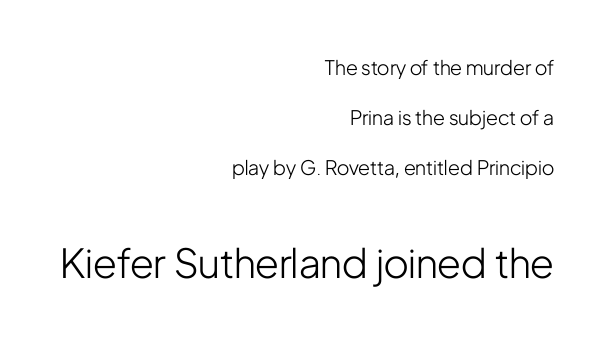
The image shows 40 px light, condensed sans-serif type, upright; set right-aligned, loose line spacing (2.5x), normal letter spacing, not underlined; the second (bottom) block is 2.0x larger; low stroke contrast and a medium x-height.
